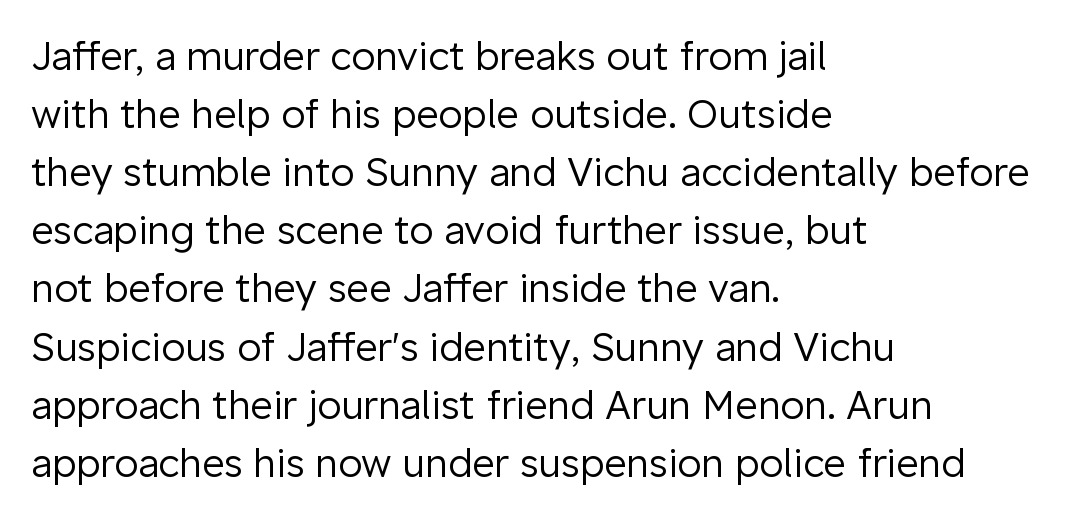
Q: Is the text bold? A: No.
Q: Is the text italic (slanted)? A: No, it is upright.
Q: Is the typeface a serif or a sans-serif typeface? A: Sans-serif.
Q: Is the text underlined? A: No.
Q: How is the paragraph aligned? A: Left-aligned.
Q: Is the spacing between letters normal or unusually wide? A: Normal.
Q: Is the spacing between lines tight, normal or loose? A: Normal.
Q: Width (condensed, normal, or wide)? A: Normal.
Q: Stroke contrast? A: Low.
Q: x-height? A: Medium.
Q: Monospaced? A: No.
